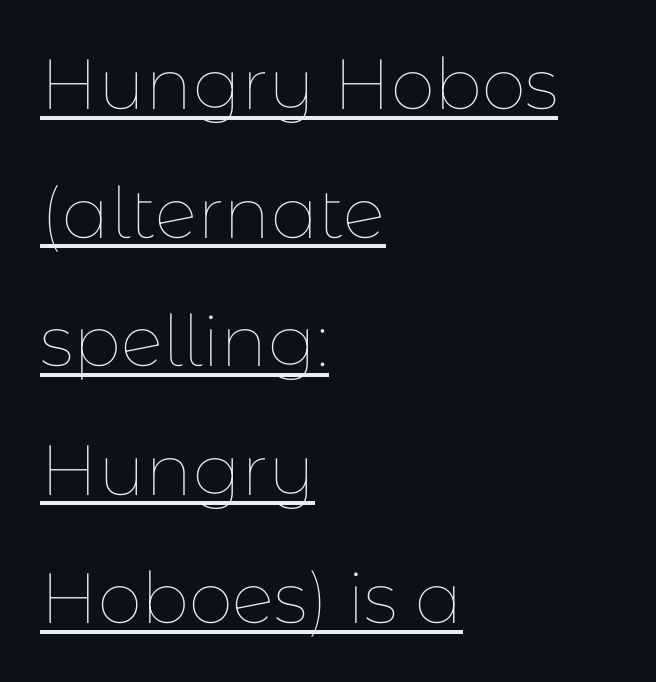
The image shows 71 px thin type, upright; set left-aligned, line spacing 1.81x, normal letter spacing, underlined; low stroke contrast and a medium x-height.
